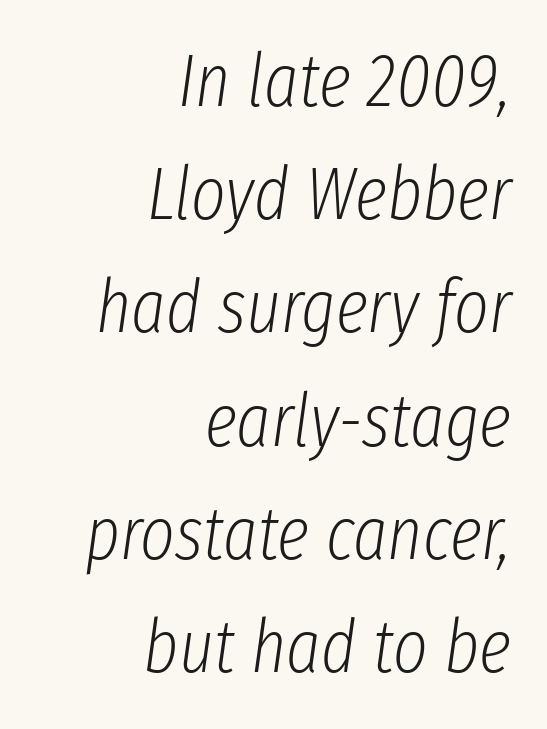
Q: Is the text bold? A: No.
Q: Is the text italic (slanted)? A: Yes, it leans right by about 8 degrees.
Q: Is the text underlined? A: No.
Q: How is the paragraph aligned? A: Right-aligned.
Q: Is the spacing between letters normal or unusually wide? A: Normal.
Q: Is the spacing between lines tight, normal or loose? A: Normal.
Q: Width (condensed, normal, or wide)? A: Condensed.
Q: Stroke contrast? A: Low.
Q: x-height? A: Medium.
Q: Monospaced? A: No.
